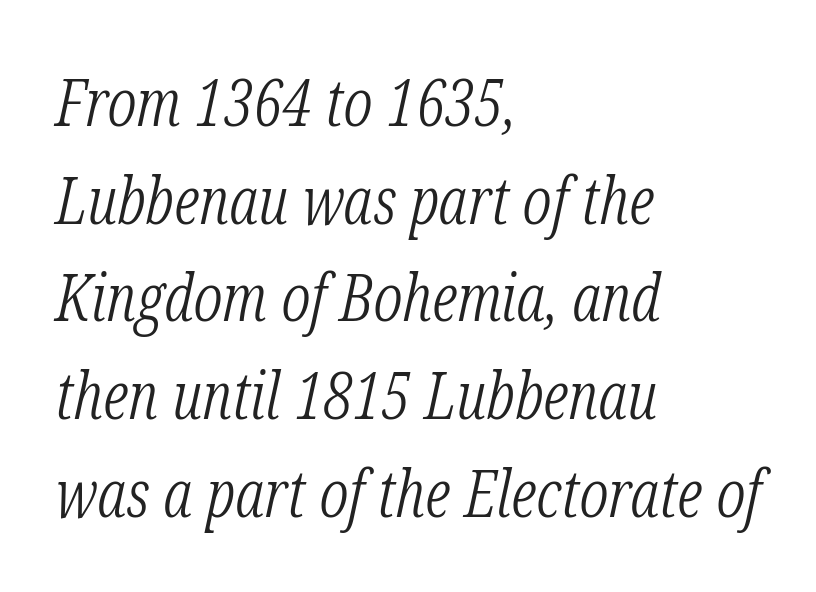
The rendering shows small feet on the letterforms — a serif design. Here the designer chose a conventional face with non-uniform glyph widths. Style check: oblique. Letter spacing: default.
